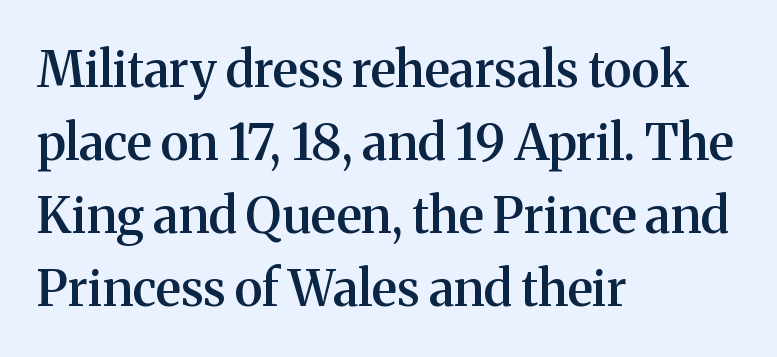
{"serif": "yes", "italic": "no", "bold": "semi", "weight": "semibold", "width": "normal", "stroke_contrast": "medium", "x_height": "medium", "monospaced": "no", "underline": "no", "align": "left", "line_spacing": "normal", "line_spacing_ratio": 1.46, "letter_spacing": "normal", "letter_spacing_em": 0.0, "glyph_px": 50}
